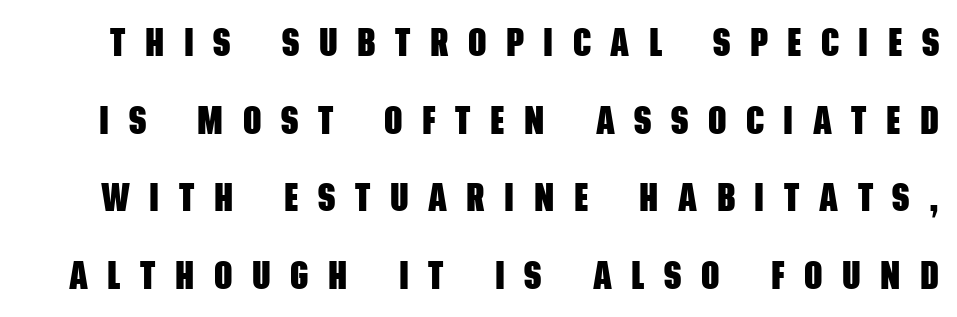
Q: Is the text bold? A: Yes.
Q: Is the typeface a serif or a sans-serif typeface? A: Sans-serif.
Q: Is the text underlined? A: No.
Q: Is the spacing between letters normal or unusually wide? A: Unusually wide.
Q: Is the spacing between lines tight, normal or loose? A: Loose.
Q: Width (condensed, normal, or wide)? A: Condensed.
Q: Stroke contrast? A: Low.
Q: x-height? A: Large.
Q: Monospaced? A: No.
